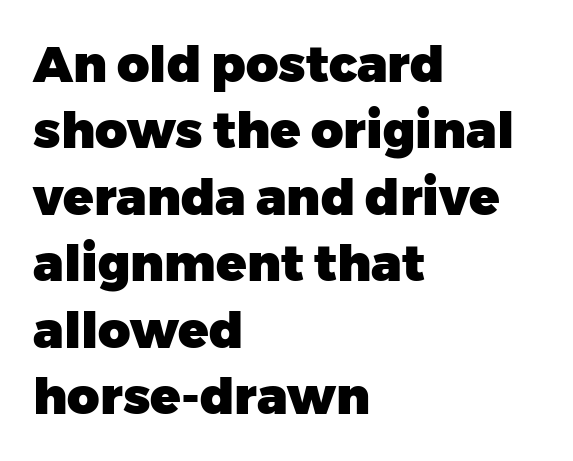
The image shows 50 px heavy sans-serif type, upright; set left-aligned, normal line spacing (1.33x), normal letter spacing, not underlined; low stroke contrast and a medium x-height.
